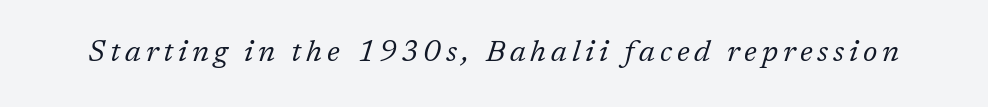
The glyphs are unaccompanied by any horizontal stroke below them. There's an unmistakable incline to the writing here. The passage shown is typed in a proportional face where columns would drift. The glyphs in this specimen are seriffed.
